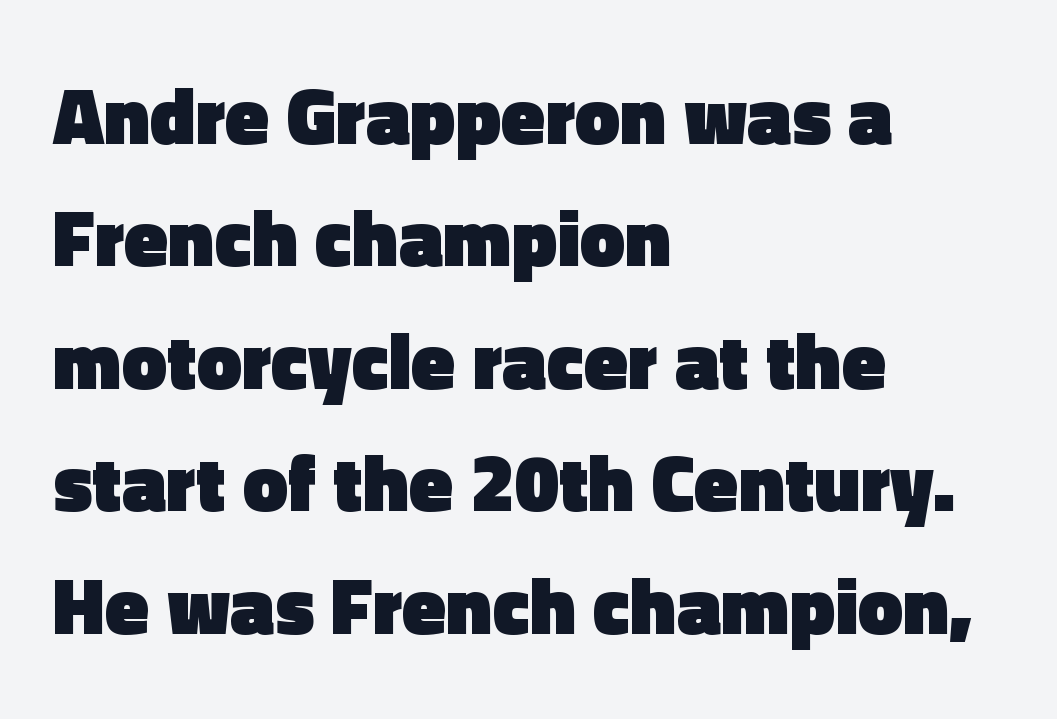
The image shows 80 px heavy sans-serif type, upright; set left-aligned, normal line spacing (1.53x), normal letter spacing, not underlined; a medium x-height.
